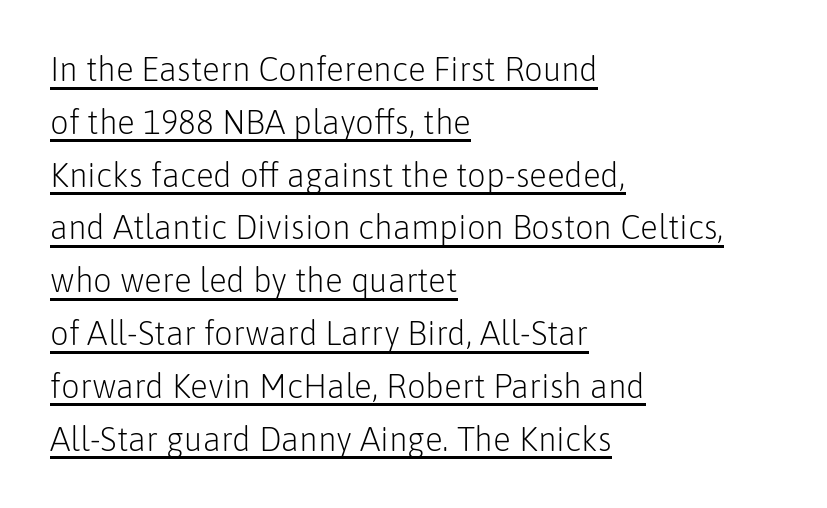
Q: Is the text bold? A: No.
Q: Is the text italic (slanted)? A: No, it is upright.
Q: Is the typeface a serif or a sans-serif typeface? A: Sans-serif.
Q: Is the text underlined? A: Yes.
Q: How is the paragraph aligned? A: Left-aligned.
Q: Is the spacing between letters normal or unusually wide? A: Normal.
Q: Is the spacing between lines tight, normal or loose? A: Normal.
Q: Width (condensed, normal, or wide)? A: Normal.
Q: Stroke contrast? A: Low.
Q: x-height? A: Medium.
Q: Monospaced? A: No.
